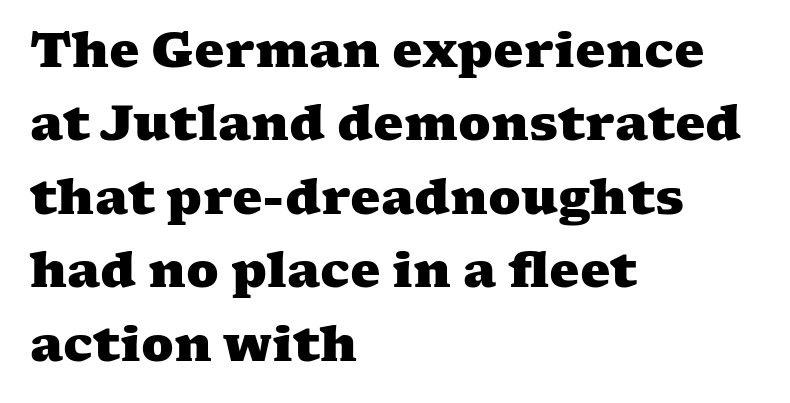
{"serif": "yes", "bold": "yes", "weight": "heavy", "width": "wide", "stroke_contrast": "medium", "x_height": "medium", "monospaced": "no", "underline": "no", "align": "left", "line_spacing": "normal", "line_spacing_ratio": 1.53, "letter_spacing": "normal", "letter_spacing_em": 0.0, "glyph_px": 48}
